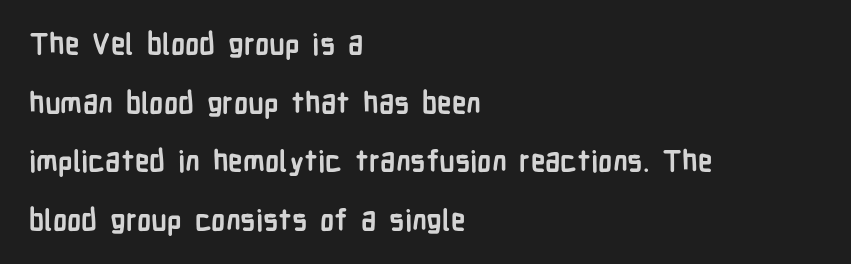
{"serif": "no", "italic": "no", "bold": "yes", "weight": "semibold", "width": "condensed", "stroke_contrast": "low", "x_height": "medium", "monospaced": "no", "underline": "no", "align": "left", "line_spacing": "loose", "line_spacing_ratio": 2.02, "letter_spacing": "normal", "letter_spacing_em": 0.0, "glyph_px": 29}
